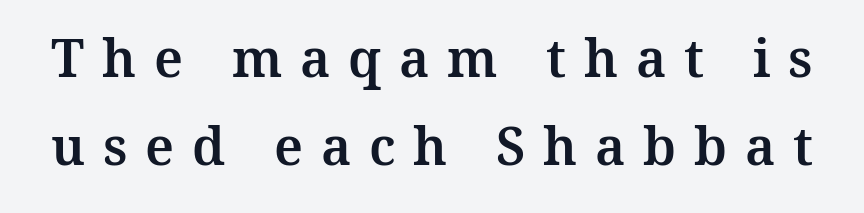
The image shows 52 px serif type, upright; set normal line spacing (1.69x), unusually wide letter spacing (+0.34 em), not underlined; medium stroke contrast and a medium x-height.
